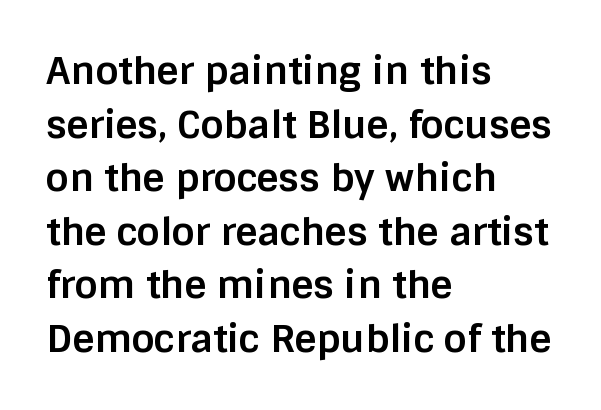
{"serif": "no", "italic": "no", "bold": "yes", "weight": "bold", "width": "normal", "stroke_contrast": "low", "x_height": "large", "monospaced": "no", "underline": "no", "align": "left", "line_spacing": "normal", "line_spacing_ratio": 1.41, "letter_spacing": "normal", "letter_spacing_em": 0.0, "glyph_px": 38}
